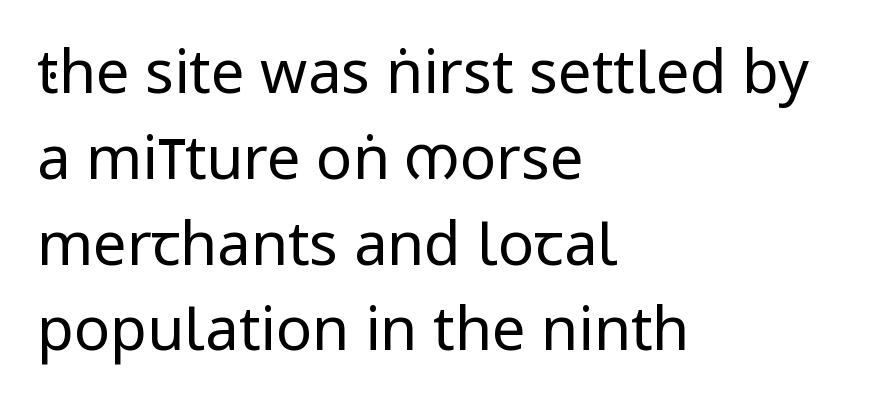
The image shows 60 px regular-weight, condensed sans-serif type, upright; set left-aligned, normal line spacing (1.43x), normal letter spacing, not underlined; low stroke contrast.
